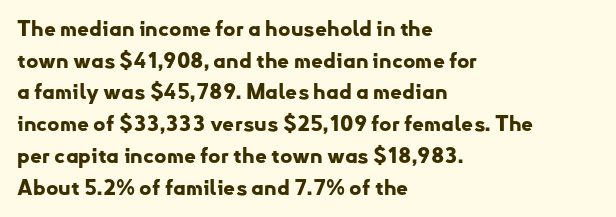
The image shows 21 px bold type, upright; set left-aligned, normal line spacing (1.51x), normal letter spacing, not underlined.
